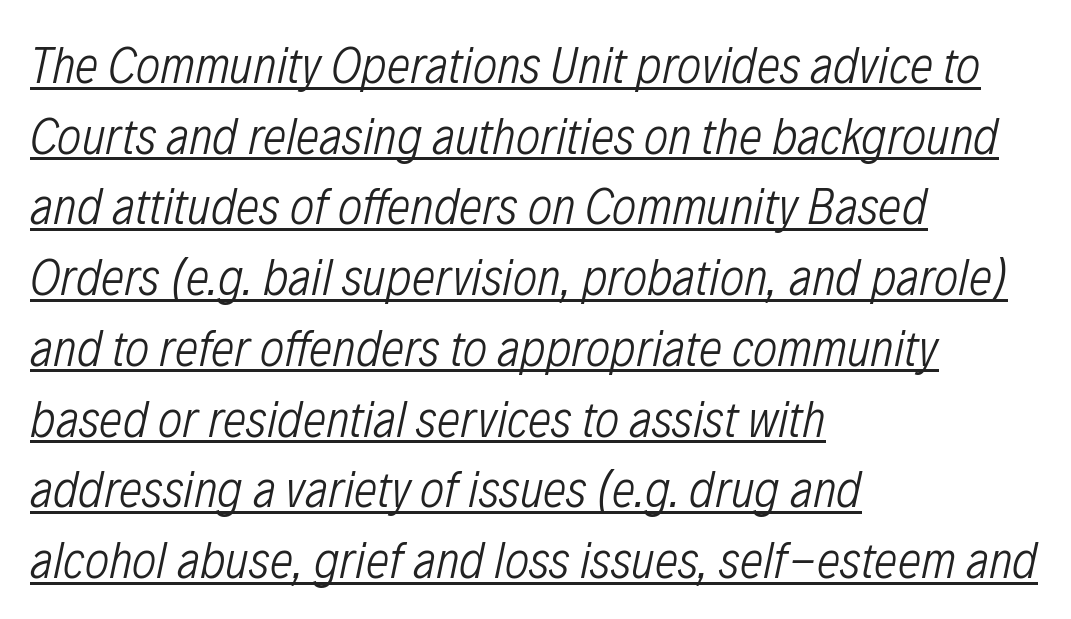
{"italic": "yes", "lean": "right", "slant_degrees": 12, "bold": "no", "weight": "light", "width": "condensed", "stroke_contrast": "low", "x_height": "medium", "monospaced": "no", "underline": "yes", "align": "left", "line_spacing": "normal", "line_spacing_ratio": 1.36, "letter_spacing": "normal", "letter_spacing_em": 0.0, "glyph_px": 52}
